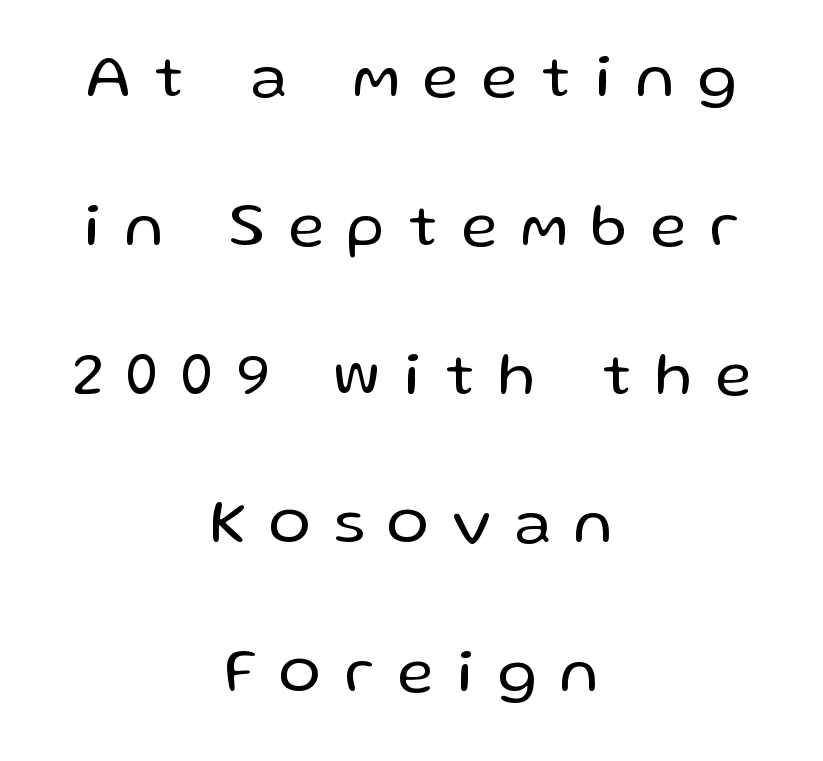
Is the letter spacing exaggerated? Yes — the characters are pushed far apart. The line-height multiplier appears high, well above default. Tall strokes in this sample are plumb rather than angled. Font category for this specimen: sans-serif. Bold? No — there's no thickening of the strokes. Each letter keeps its own natural width here, so spacing adapts to shape.
